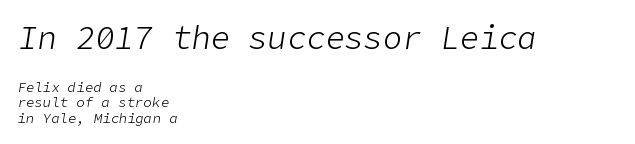
Very little white space separates one row of letters from the next. Check under the words: just untouched page. The block sitting higher on the canvas is the one with enlarged characters. Emphasis-style slanted type is in use.
